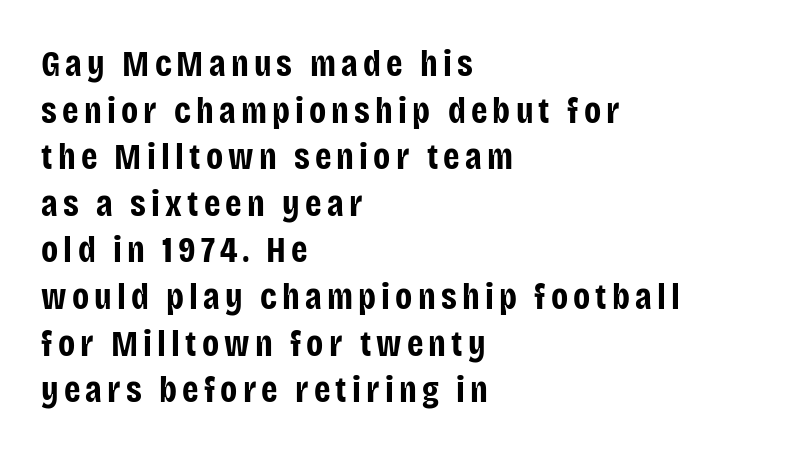
Rule under the text: the space is simply empty. Heft: maximum for text — a bold. Normally led — the rows are evenly, conventionally spaced. You can tell from the bare stems that sans-serif type was used. Teacher's note: observe the even left margin — that is flush-left alignment. This sample has the flowing, uneven cadence of proportional lettering.
